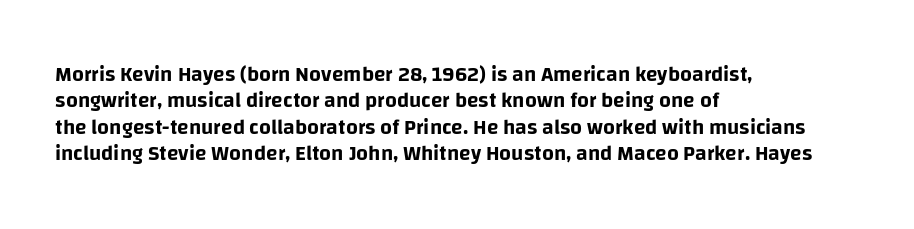
Q: Is the text italic (slanted)? A: No, it is upright.
Q: Is the text underlined? A: No.
Q: How is the paragraph aligned? A: Left-aligned.
Q: Is the spacing between letters normal or unusually wide? A: Normal.
Q: Is the spacing between lines tight, normal or loose? A: Normal.
